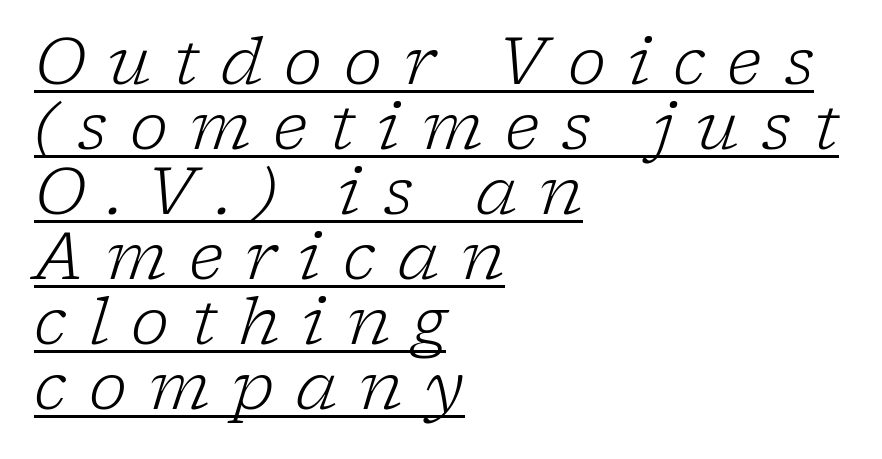
The image shows 65 px light serif type, italic (leaning right); set left-aligned, tight line spacing (1.0x), unusually wide letter spacing (+0.34 em), underlined; low stroke contrast and a medium x-height.
